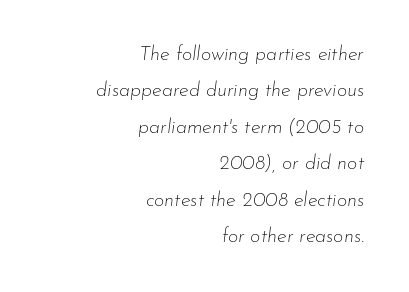
{"italic": "yes", "lean": "right", "slant_degrees": 7, "bold": "no", "underline": "no", "align": "right", "line_spacing_ratio": 1.82, "letter_spacing": "normal", "letter_spacing_em": 0.0, "glyph_px": 20}
